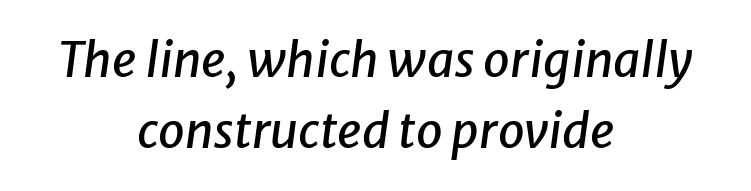
Character widths vary here, with narrow letters taking less room than wide ones. Which margin do the lines hug? Neither — every line sits in the middle. When letters slant like this, we call the style italic. Lines of text with bare space underneath. Between one letter and the next there's only the usual sliver of space.
